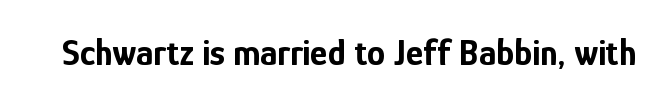
{"serif": "no", "italic": "no", "bold": "yes", "weight": "bold", "width": "condensed", "stroke_contrast": "low", "x_height": "medium", "monospaced": "no", "underline": "no", "letter_spacing": "normal", "letter_spacing_em": 0.0, "glyph_px": 37}
